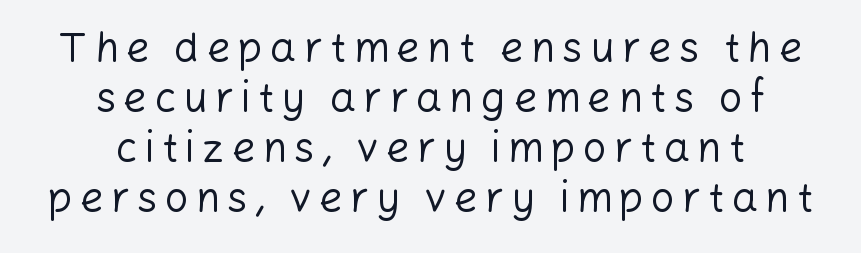
Q: Is the text bold? A: No.
Q: Is the text italic (slanted)? A: No, it is upright.
Q: Is the typeface a serif or a sans-serif typeface? A: Sans-serif.
Q: Is the text underlined? A: No.
Q: How is the paragraph aligned? A: Centered.
Q: Width (condensed, normal, or wide)? A: Normal.
Q: Stroke contrast? A: Low.
Q: x-height? A: Medium.
Q: Monospaced? A: No.
